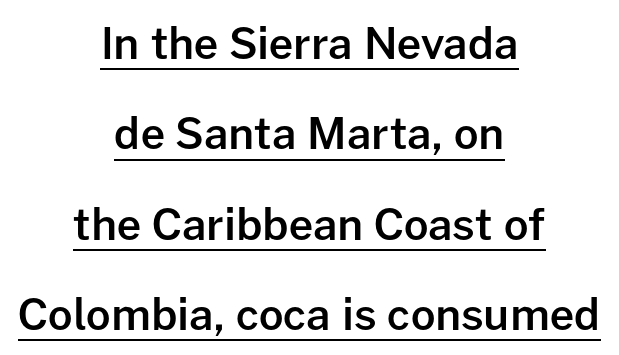
{"serif": "no", "italic": "no", "bold": "semi", "weight": "semibold", "width": "normal", "stroke_contrast": "low", "x_height": "medium", "monospaced": "no", "underline": "yes", "align": "center", "line_spacing": "loose", "line_spacing_ratio": 2.1, "letter_spacing": "normal", "letter_spacing_em": 0.0, "glyph_px": 43}
